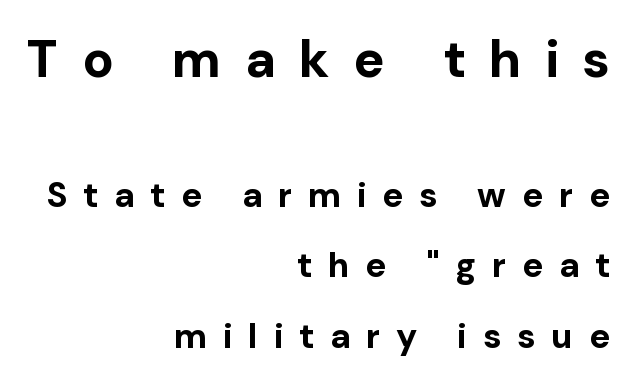
Q: Is the text bold? A: Yes.
Q: Is the text italic (slanted)? A: No, it is upright.
Q: Is the typeface a serif or a sans-serif typeface? A: Sans-serif.
Q: Is the text underlined? A: No.
Q: How is the paragraph aligned? A: Right-aligned.
Q: Is the spacing between letters normal or unusually wide? A: Unusually wide.
Q: Is the spacing between lines tight, normal or loose? A: Loose.
Q: Which block of text is set in a larger size, the first (top) or the second (bottom)? A: The first (top) one.
Q: Width (condensed, normal, or wide)? A: Normal.
Q: Stroke contrast? A: Low.
Q: x-height? A: Medium.
Q: Monospaced? A: No.
